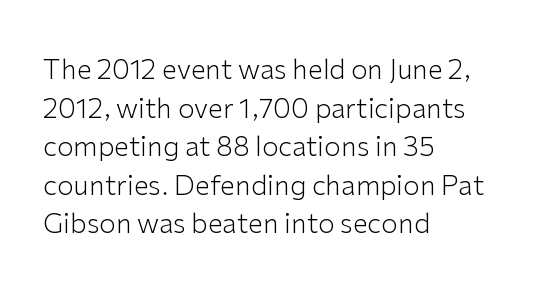
Q: Is the text bold? A: No.
Q: Is the text italic (slanted)? A: No, it is upright.
Q: Is the text underlined? A: No.
Q: How is the paragraph aligned? A: Left-aligned.
Q: Is the spacing between letters normal or unusually wide? A: Normal.
Q: Is the spacing between lines tight, normal or loose? A: Normal.
